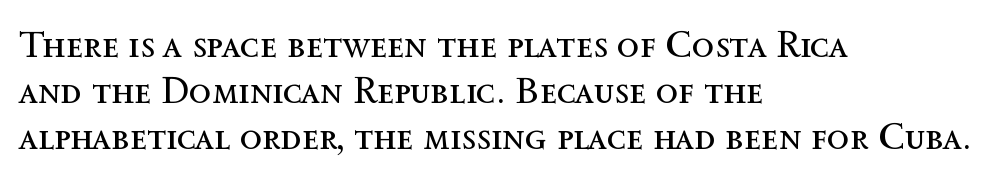
The image shows 37 px regular-weight type, upright; set left-aligned, normal line spacing (1.25x), normal letter spacing, not underlined; a medium x-height.
